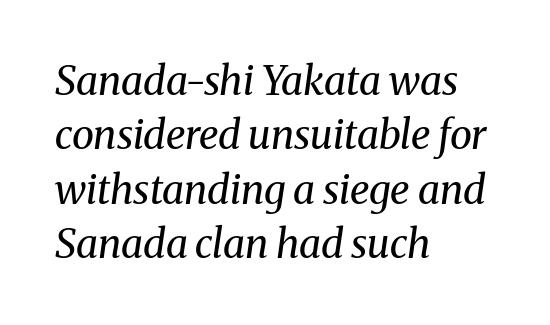
The image shows 40 px regular-weight serif type, italic (leaning right); set left-aligned, normal line spacing (1.36x), normal letter spacing, not underlined; medium stroke contrast and a medium x-height.
